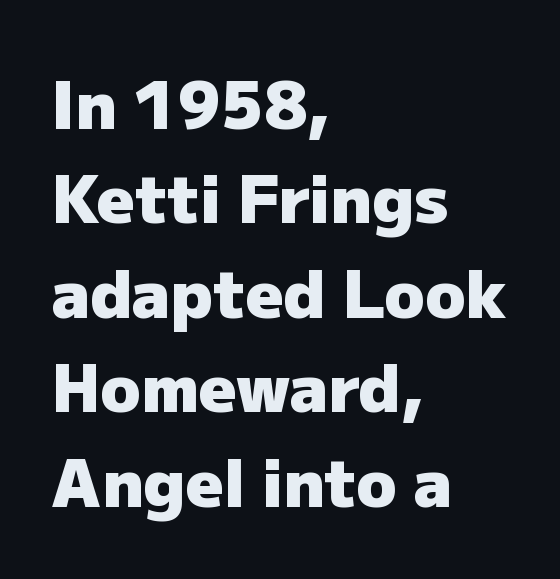
A typesetter would call this proportional, since set widths differ per character. Inter-character spacing is left at the font's built-in metrics. Posture: vertical. The rendering anchors every line to the left-hand side.
